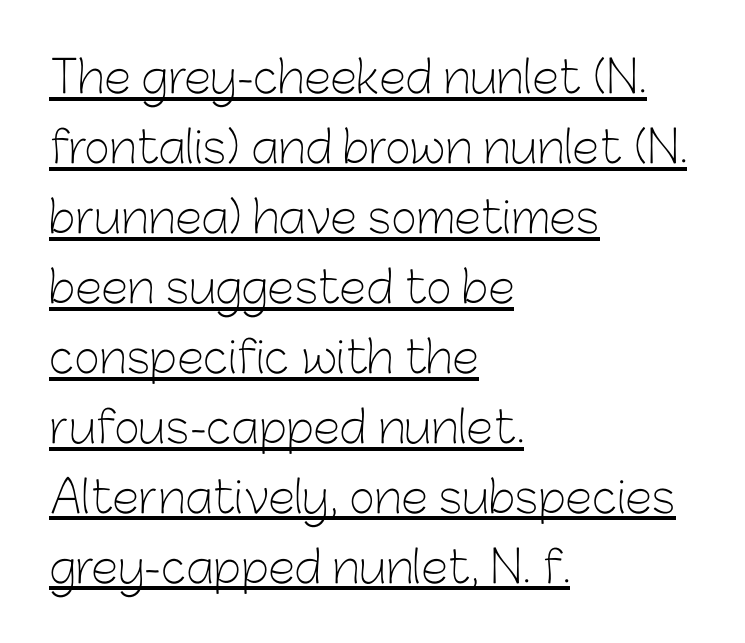
{"serif": "no", "italic": "no", "bold": "no", "weight": "light", "width": "normal", "stroke_contrast": "low", "x_height": "medium", "monospaced": "no", "underline": "yes", "align": "left", "line_spacing": "normal", "line_spacing_ratio": 1.59, "letter_spacing": "normal", "letter_spacing_em": 0.0, "glyph_px": 44}
